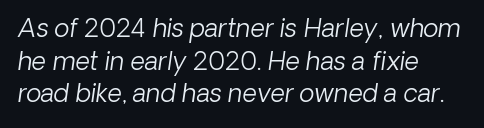
{"bold": "no", "underline": "no", "align": "left", "line_spacing": "normal", "line_spacing_ratio": 1.31, "letter_spacing": "normal", "letter_spacing_em": 0.0, "glyph_px": 25}
